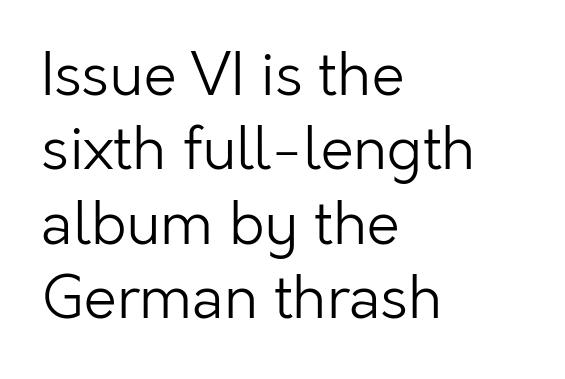
Q: Is the text bold? A: No.
Q: Is the text italic (slanted)? A: No, it is upright.
Q: Is the typeface a serif or a sans-serif typeface? A: Sans-serif.
Q: Is the text underlined? A: No.
Q: How is the paragraph aligned? A: Left-aligned.
Q: Is the spacing between letters normal or unusually wide? A: Normal.
Q: Is the spacing between lines tight, normal or loose? A: Normal.
Q: Width (condensed, normal, or wide)? A: Normal.
Q: Stroke contrast? A: Low.
Q: x-height? A: Medium.
Q: Monospaced? A: No.
